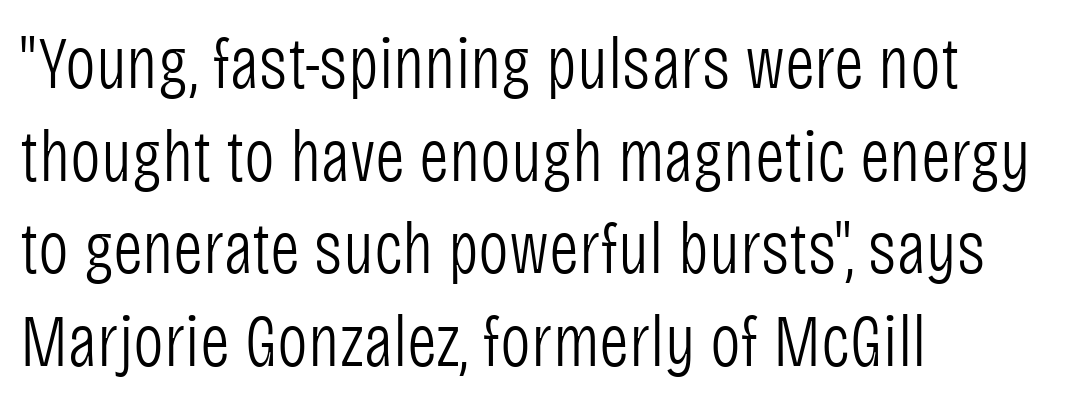
The image shows 73 px light, condensed sans-serif type, upright; set left-aligned, normal line spacing (1.27x), normal letter spacing, not underlined; low stroke contrast and a large x-height.
